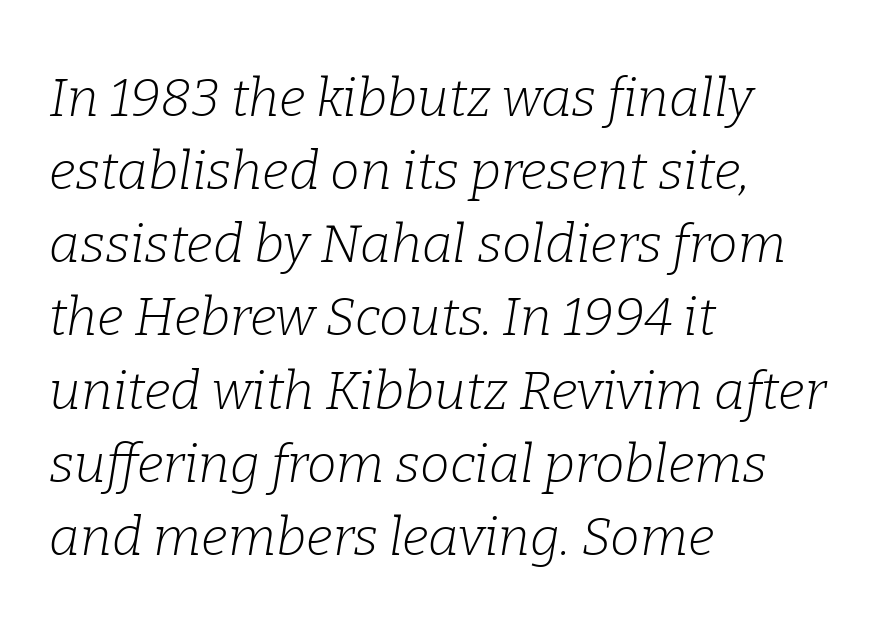
{"serif": "yes", "italic": "yes", "lean": "right", "slant_degrees": 9, "bold": "no", "weight": "light", "width": "normal", "stroke_contrast": "low", "x_height": "medium", "monospaced": "no", "underline": "no", "align": "left", "line_spacing": "normal", "line_spacing_ratio": 1.38, "letter_spacing": "normal", "letter_spacing_em": 0.0, "glyph_px": 53}
